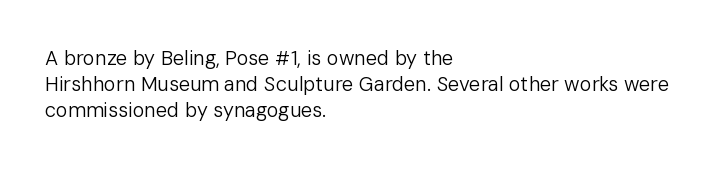
The image shows 20 px text type, upright; set left-aligned, normal line spacing (1.3x), normal letter spacing, not underlined.
